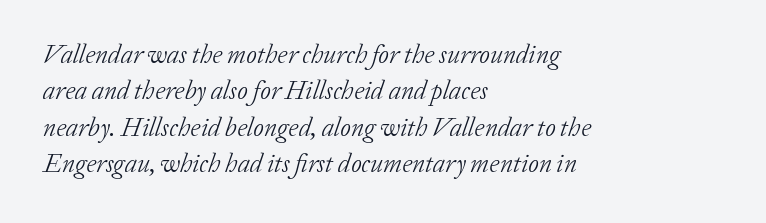
Q: Is the text bold? A: No.
Q: Is the text italic (slanted)? A: Yes, it leans right by about 20 degrees.
Q: Is the text underlined? A: No.
Q: How is the paragraph aligned? A: Left-aligned.
Q: Is the spacing between letters normal or unusually wide? A: Normal.
Q: Is the spacing between lines tight, normal or loose? A: Normal.
